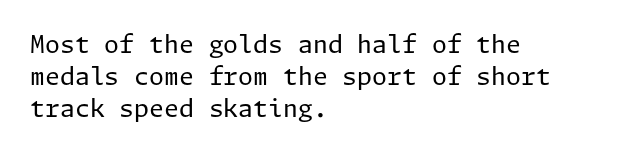
Q: Is the text bold? A: No.
Q: Is the text italic (slanted)? A: No, it is upright.
Q: Is the text underlined? A: No.
Q: How is the paragraph aligned? A: Left-aligned.
Q: Is the spacing between letters normal or unusually wide? A: Normal.
Q: Is the spacing between lines tight, normal or loose? A: Normal.
